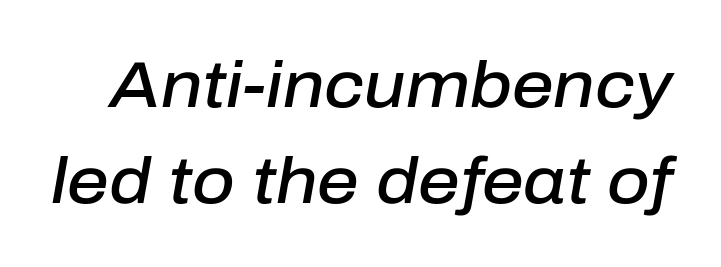
The image shows 65 px semibold type, italic (leaning right); set normal line spacing (1.48x), normal letter spacing, not underlined; low stroke contrast and a medium x-height.
